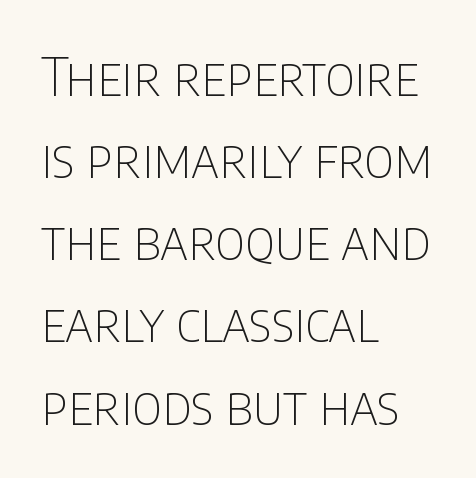
Q: Is the text bold? A: No.
Q: Is the text italic (slanted)? A: No, it is upright.
Q: Is the typeface a serif or a sans-serif typeface? A: Sans-serif.
Q: Is the text underlined? A: No.
Q: How is the paragraph aligned? A: Left-aligned.
Q: Is the spacing between letters normal or unusually wide? A: Normal.
Q: Is the spacing between lines tight, normal or loose? A: Normal.
Q: Width (condensed, normal, or wide)? A: Condensed.
Q: Stroke contrast? A: Low.
Q: x-height? A: Large.
Q: Monospaced? A: No.
